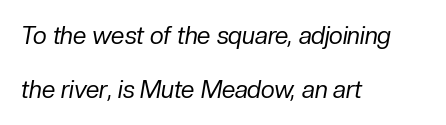
{"italic": "yes", "lean": "right", "slant_degrees": 10, "bold": "no", "underline": "no", "align": "left", "line_spacing": "loose", "line_spacing_ratio": 2.23, "letter_spacing": "normal", "letter_spacing_em": 0.0, "glyph_px": 24}
